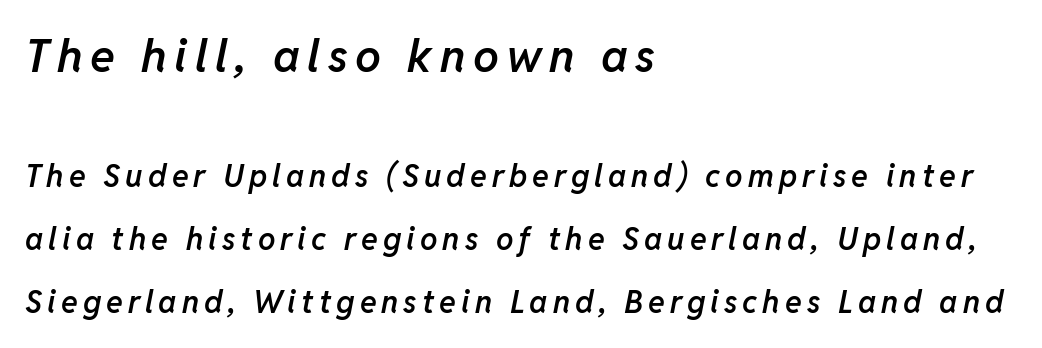
These words are printed semibold, heavier than regular yet not bold. Baseline-to-baseline distance is far greater than the letter height. The more generous point size was reserved for the upper chunk. These lines are rendered in a variable-pitch font. The strip under each line holds only bare page. Slanted lettering throughout.
